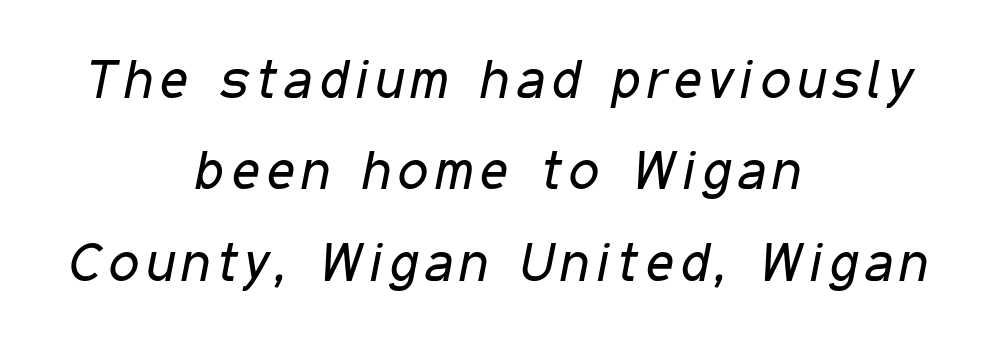
The image shows 54 px regular-weight, condensed type, italic (leaning right); set centered, normal line spacing (1.69x), not underlined; low stroke contrast and a medium x-height.
